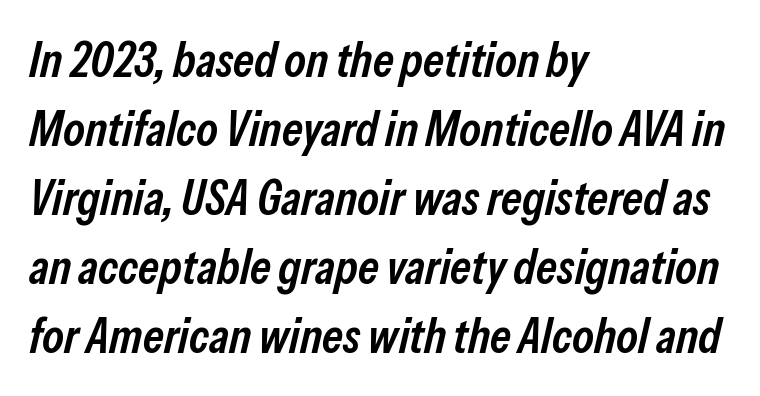
The image shows 49 px semibold, condensed type, italic (leaning right); set left-aligned, normal line spacing (1.41x), normal letter spacing, not underlined; low stroke contrast and a medium x-height.
